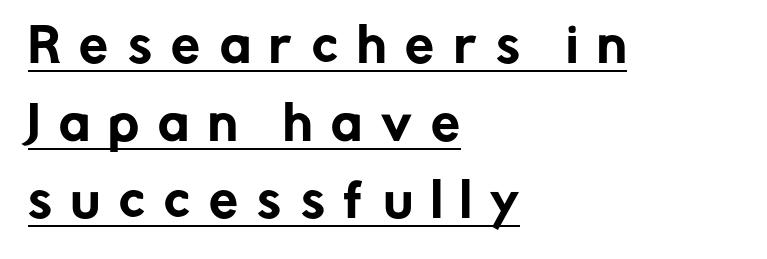
The typesetter has applied underlining to the passage shown. Is the letter spacing exaggerated? Yes — the characters are pushed far apart. Ascenders rise straight up at ninety degrees. Short and long lines alike share a common starting point at left. In terms of letterform style, serifs are entirely absent.
